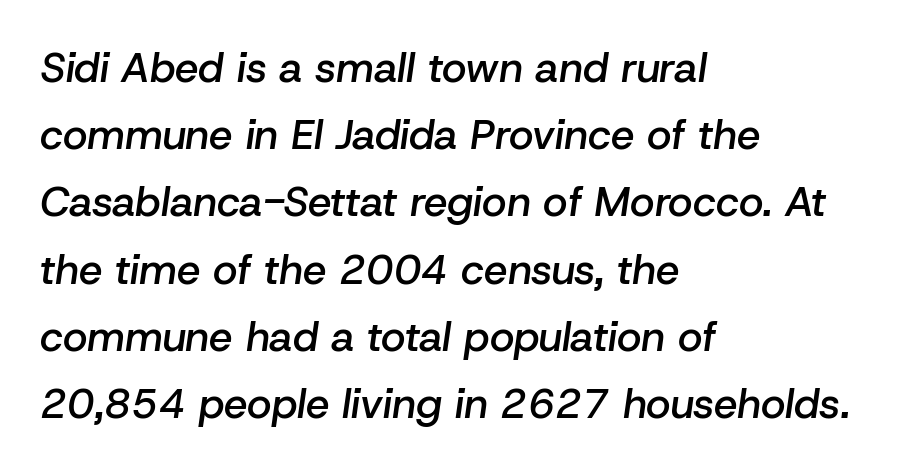
{"italic": "yes", "lean": "right", "slant_degrees": 8, "bold": "semi", "weight": "semibold", "width": "normal", "stroke_contrast": "low", "x_height": "medium", "monospaced": "no", "underline": "no", "align": "left", "line_spacing": "normal", "line_spacing_ratio": 1.6, "letter_spacing": "normal", "letter_spacing_em": 0.0, "glyph_px": 42}
